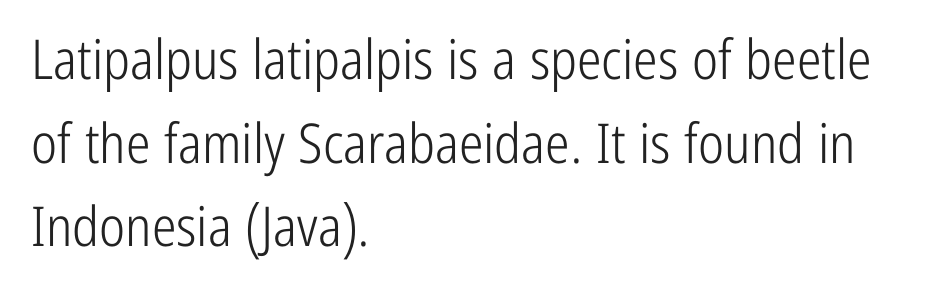
Q: Is the text bold? A: No.
Q: Is the text italic (slanted)? A: No, it is upright.
Q: Is the typeface a serif or a sans-serif typeface? A: Sans-serif.
Q: Is the text underlined? A: No.
Q: How is the paragraph aligned? A: Left-aligned.
Q: Is the spacing between letters normal or unusually wide? A: Normal.
Q: Is the spacing between lines tight, normal or loose? A: Normal.
Q: Width (condensed, normal, or wide)? A: Condensed.
Q: Stroke contrast? A: Low.
Q: x-height? A: Medium.
Q: Monospaced? A: No.
